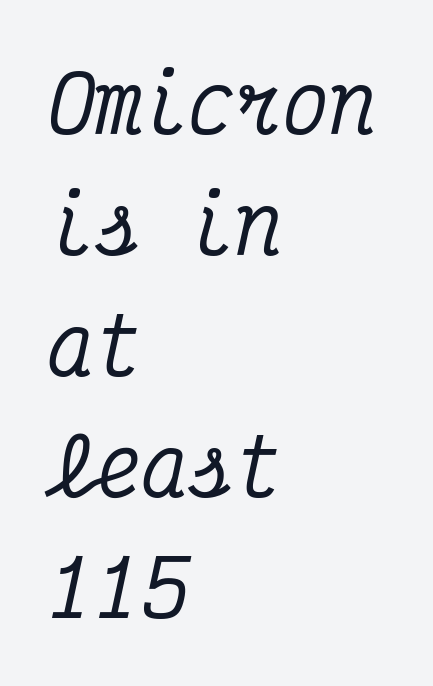
{"serif": "yes", "italic": "yes", "lean": "right", "slant_degrees": 12, "width": "condensed", "stroke_contrast": "medium", "x_height": "medium", "monospaced": "yes", "underline": "no", "align": "left", "line_spacing": "normal", "line_spacing_ratio": 1.55, "letter_spacing": "normal", "letter_spacing_em": 0.0, "glyph_px": 78}
